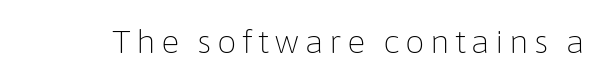
{"serif": "no", "italic": "no", "bold": "no", "weight": "light", "width": "normal", "stroke_contrast": "low", "x_height": "medium", "monospaced": "no", "underline": "no", "glyph_px": 31}
